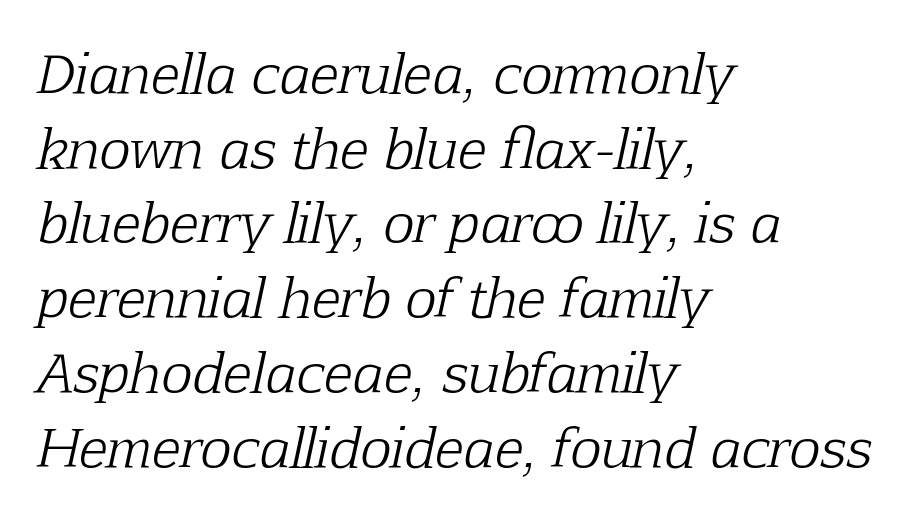
Compared with typical body copy, the letter spacing here is the same. The leading is moderate, giving the passage an even texture. There's an unmistakable incline to the writing here. Proportional: the letters do not fall into vertical columns. Type without underlining. The weight would be labelled regular, book, light, or lighter still.
